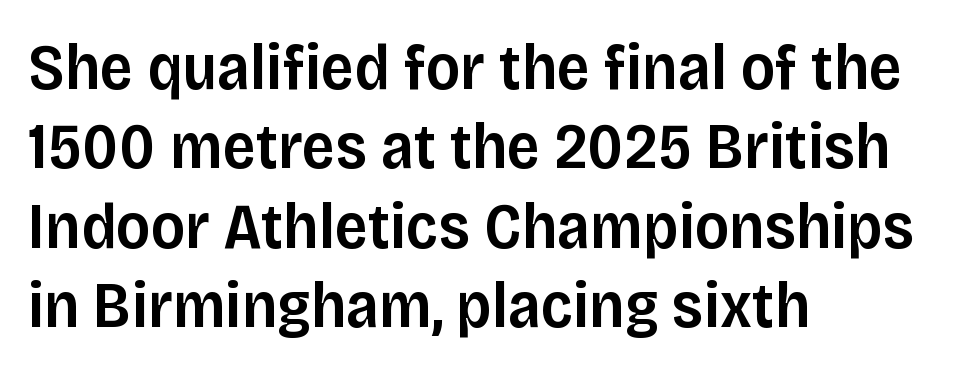
{"serif": "no", "italic": "no", "bold": "semi", "weight": "semibold", "width": "normal", "stroke_contrast": "low", "x_height": "large", "monospaced": "no", "underline": "no", "align": "left", "line_spacing_ratio": 1.22, "letter_spacing": "normal", "letter_spacing_em": 0.0, "glyph_px": 65}
